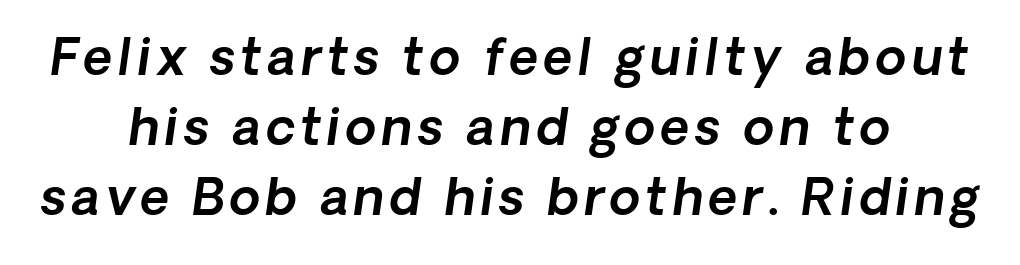
The image shows 50 px sans-serif type; set centered, normal line spacing (1.4x), not underlined; a medium x-height.
